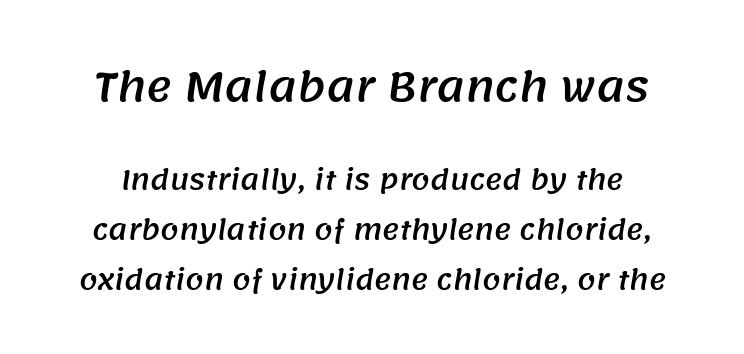
Q: Is the typeface a serif or a sans-serif typeface? A: Sans-serif.
Q: Is the text underlined? A: No.
Q: Is the spacing between letters normal or unusually wide? A: Normal.
Q: Is the spacing between lines tight, normal or loose? A: Loose.
Q: Which block of text is set in a larger size, the first (top) or the second (bottom)? A: The first (top) one.
Q: Width (condensed, normal, or wide)? A: Normal.
Q: Stroke contrast? A: Medium.
Q: x-height? A: Large.
Q: Monospaced? A: No.
